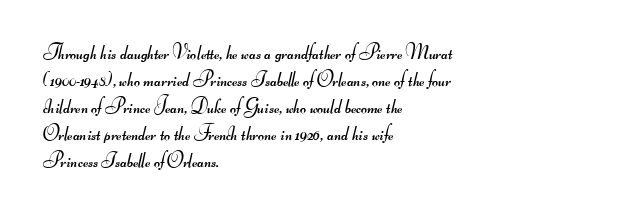
The image shows 21 px text type; set left-aligned, normal line spacing (1.28x), normal letter spacing, not underlined.
